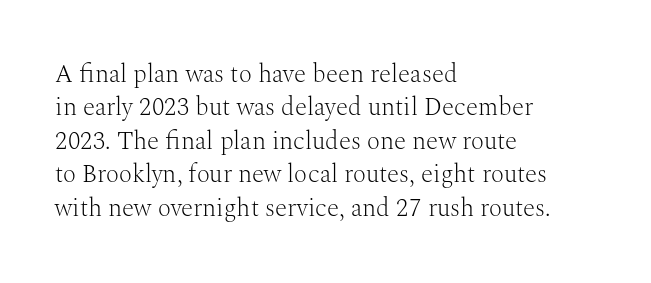
Q: Is the text bold? A: No.
Q: Is the text italic (slanted)? A: No, it is upright.
Q: Is the text underlined? A: No.
Q: How is the paragraph aligned? A: Left-aligned.
Q: Is the spacing between letters normal or unusually wide? A: Normal.
Q: Is the spacing between lines tight, normal or loose? A: Normal.
